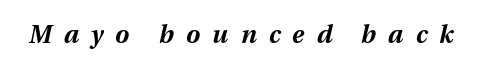
The image shows 25 px bold type, italic (leaning right); set unusually wide letter spacing (+0.49 em), not underlined.
